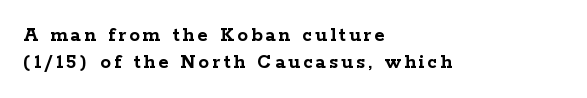
The image shows 21 px bold type, upright; set left-aligned, normal line spacing (1.28x), not underlined.
